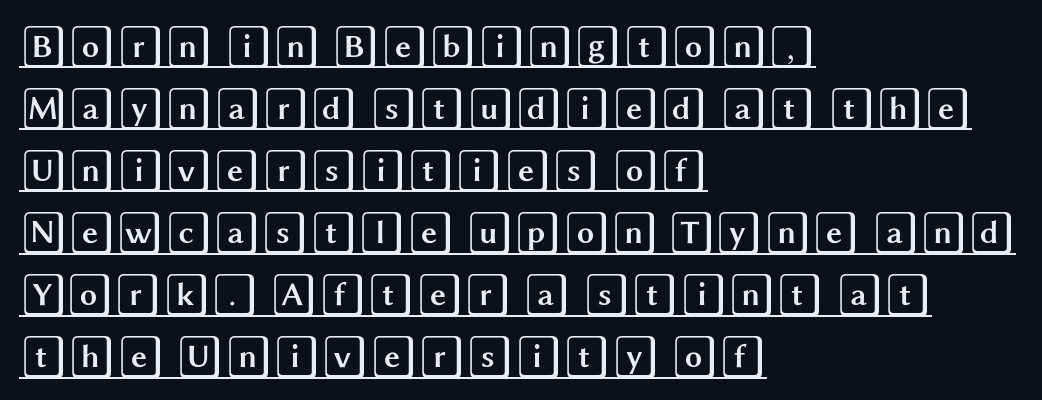
{"italic": "no", "width": "wide", "x_height": "large", "underline": "yes", "align": "left", "line_spacing": "normal", "line_spacing_ratio": 1.41, "letter_spacing": "normal", "letter_spacing_em": 0.0, "glyph_px": 44}
